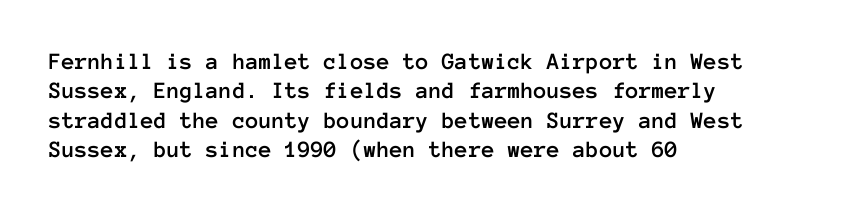
Q: Is the text italic (slanted)? A: No, it is upright.
Q: Is the text underlined? A: No.
Q: How is the paragraph aligned? A: Left-aligned.
Q: Is the spacing between letters normal or unusually wide? A: Normal.
